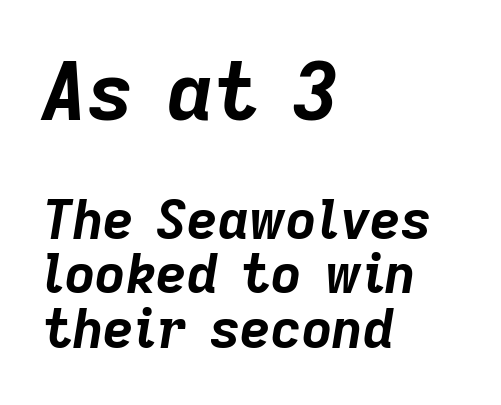
{"italic": "yes", "lean": "right", "slant_degrees": 9, "bold": "yes", "weight": "bold", "width": "normal", "stroke_contrast": "low", "x_height": "medium", "monospaced": "no", "underline": "no", "align": "left", "line_spacing": "tight", "line_spacing_ratio": 1.03, "letter_spacing": "normal", "letter_spacing_em": 0.0, "larger_block": "first", "size_ratio": 1.49, "glyph_px": 79}
